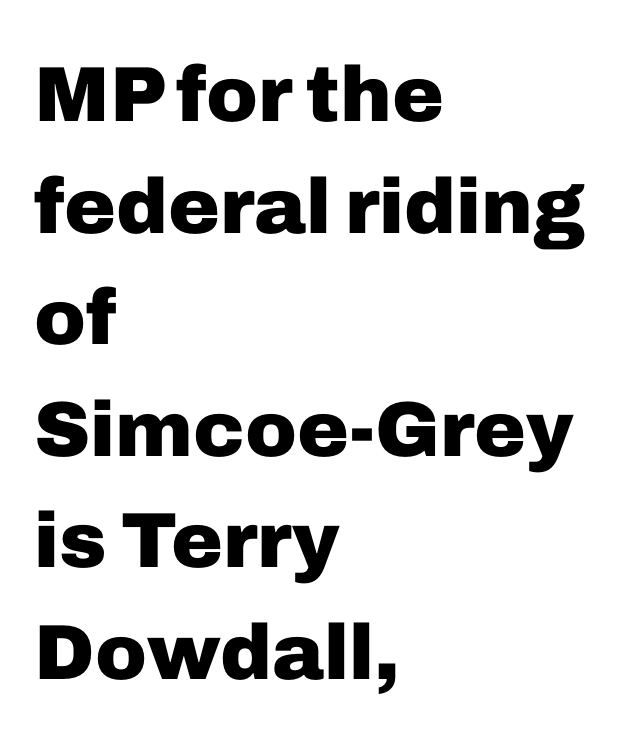
Q: Is the text bold? A: Yes.
Q: Is the text italic (slanted)? A: No, it is upright.
Q: Is the typeface a serif or a sans-serif typeface? A: Sans-serif.
Q: Is the text underlined? A: No.
Q: How is the paragraph aligned? A: Left-aligned.
Q: Is the spacing between letters normal or unusually wide? A: Normal.
Q: Is the spacing between lines tight, normal or loose? A: Normal.
Q: Width (condensed, normal, or wide)? A: Normal.
Q: Stroke contrast? A: Low.
Q: x-height? A: Medium.
Q: Monospaced? A: No.
